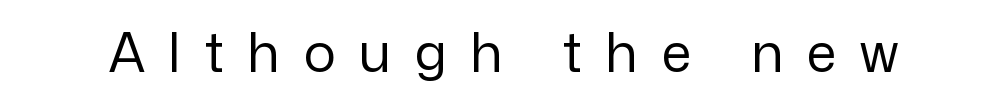
Q: Is the text bold? A: No.
Q: Is the text italic (slanted)? A: No, it is upright.
Q: Is the typeface a serif or a sans-serif typeface? A: Sans-serif.
Q: Is the text underlined? A: No.
Q: Is the spacing between letters normal or unusually wide? A: Unusually wide.
Q: Width (condensed, normal, or wide)? A: Normal.
Q: Stroke contrast? A: Low.
Q: x-height? A: Medium.
Q: Monospaced? A: No.
